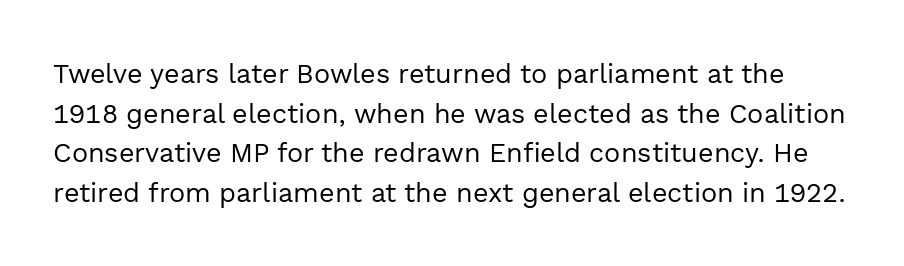
The image shows 27 px text type, upright; set normal line spacing (1.47x), normal letter spacing, not underlined.
